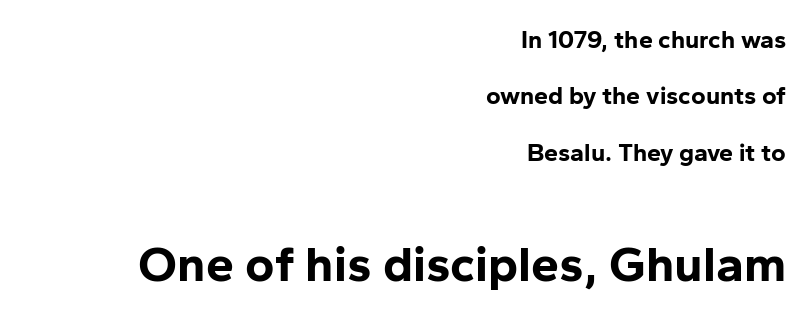
The image shows 50 px bold sans-serif type, upright; set right-aligned, loose line spacing (2.26x), normal letter spacing, not underlined; the second (bottom) block is 2.0x larger; low stroke contrast and a medium x-height.
